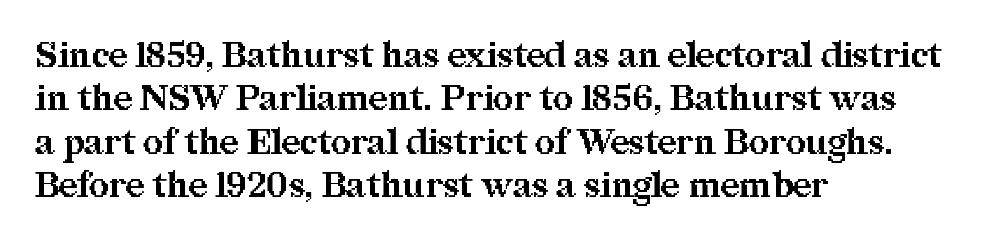
Honestly, there is no underline to notice here at all. The designer went with a serif here, giving each stem small feet. The face used here is rendered with its standard letterfit. A typesetter would mark this as roman, not italic. A student would call this left alignment; a typographer would say flush left, rag right. Proportional: the letters do not fall into vertical columns.
